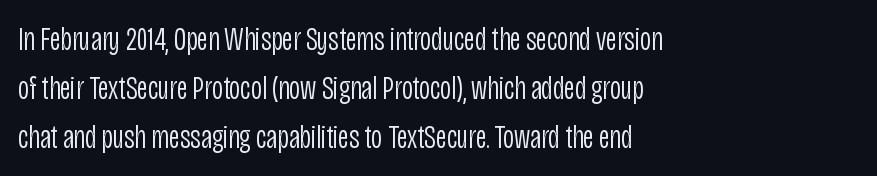
Q: Is the text bold? A: No.
Q: Is the text italic (slanted)? A: No, it is upright.
Q: Is the typeface a serif or a sans-serif typeface? A: Sans-serif.
Q: Is the text underlined? A: No.
Q: How is the paragraph aligned? A: Left-aligned.
Q: Is the spacing between letters normal or unusually wide? A: Normal.
Q: Is the spacing between lines tight, normal or loose? A: Normal.
Q: Width (condensed, normal, or wide)? A: Condensed.
Q: Stroke contrast? A: Low.
Q: x-height? A: Large.
Q: Monospaced? A: No.
